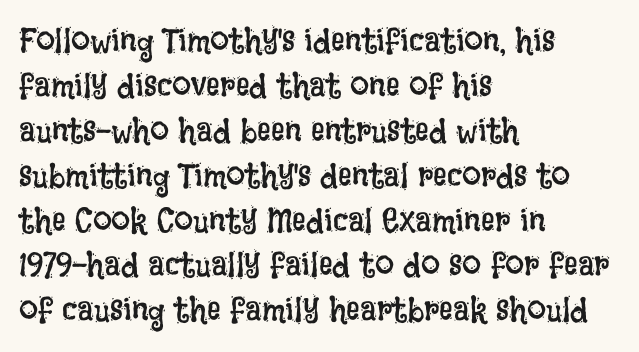
The image shows 34 px regular-weight, condensed type, upright; set left-aligned, normal line spacing (1.32x), normal letter spacing, not underlined; low stroke contrast and a large x-height.
